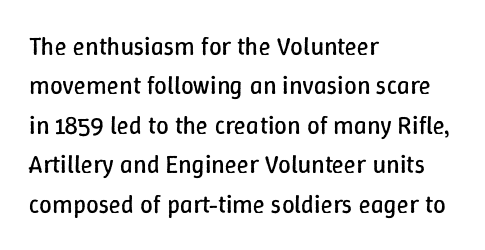
{"italic": "no", "bold": "no", "underline": "no", "align": "left", "line_spacing": "normal", "line_spacing_ratio": 1.58, "letter_spacing": "normal", "letter_spacing_em": 0.0, "glyph_px": 25}
